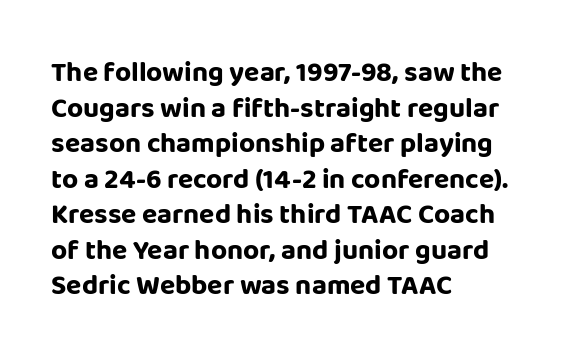
{"serif": "no", "italic": "no", "bold": "yes", "weight": "bold", "width": "normal", "stroke_contrast": "low", "x_height": "large", "monospaced": "no", "underline": "no", "align": "left", "line_spacing": "normal", "line_spacing_ratio": 1.27, "letter_spacing": "normal", "letter_spacing_em": 0.0, "glyph_px": 28}
